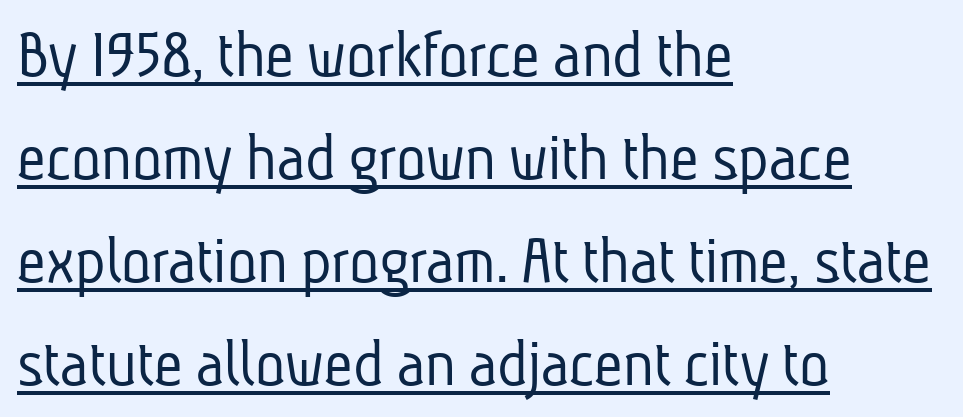
The image shows 70 px light, condensed sans-serif type; set left-aligned, normal line spacing (1.47x), normal letter spacing, underlined; low stroke contrast and a medium x-height.
